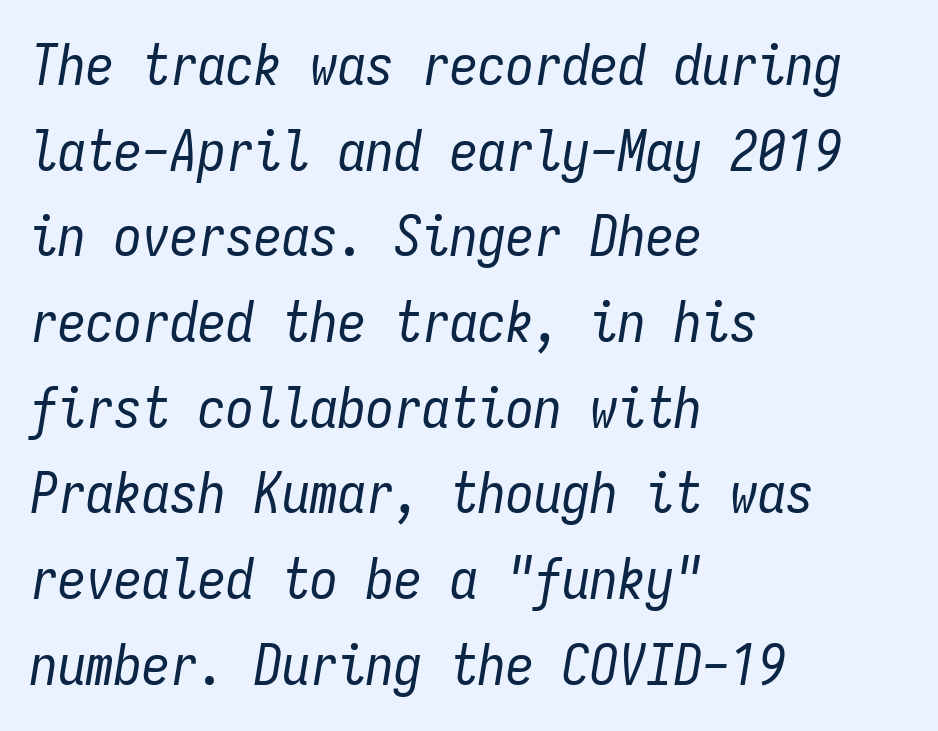
Q: Is the text bold? A: No.
Q: Is the text italic (slanted)? A: Yes, it leans right by about 9 degrees.
Q: Is the text underlined? A: No.
Q: How is the paragraph aligned? A: Left-aligned.
Q: Is the spacing between letters normal or unusually wide? A: Normal.
Q: Is the spacing between lines tight, normal or loose? A: Normal.
Q: Width (condensed, normal, or wide)? A: Condensed.
Q: Stroke contrast? A: Low.
Q: x-height? A: Medium.
Q: Monospaced? A: Yes.
